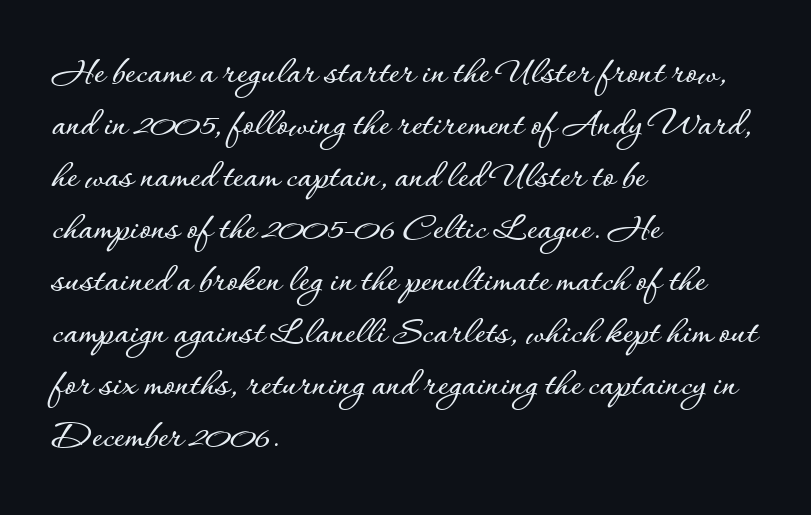
{"width": "normal", "stroke_contrast": "low", "x_height": "small", "monospaced": "no", "underline": "no", "align": "left", "line_spacing": "normal", "line_spacing_ratio": 1.3, "letter_spacing": "normal", "letter_spacing_em": 0.0, "glyph_px": 40}
